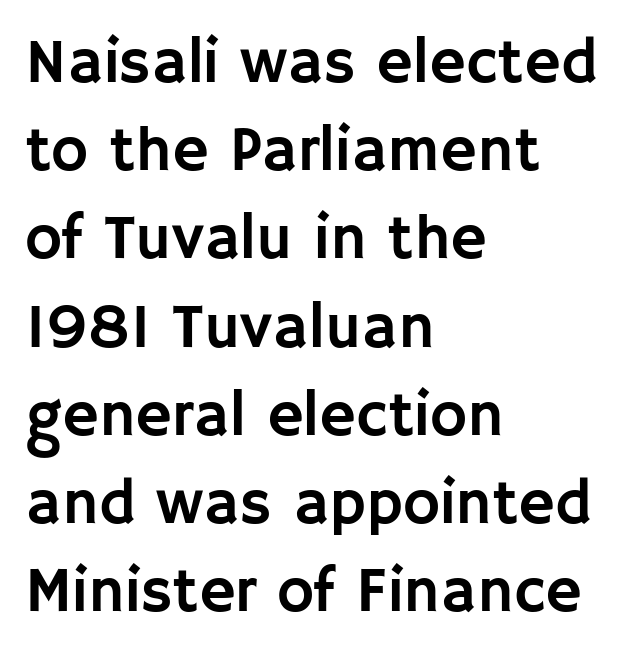
{"serif": "no", "italic": "no", "width": "normal", "stroke_contrast": "low", "x_height": "large", "monospaced": "no", "underline": "no", "align": "left", "line_spacing": "normal", "line_spacing_ratio": 1.4, "letter_spacing": "normal", "letter_spacing_em": 0.0, "glyph_px": 63}
